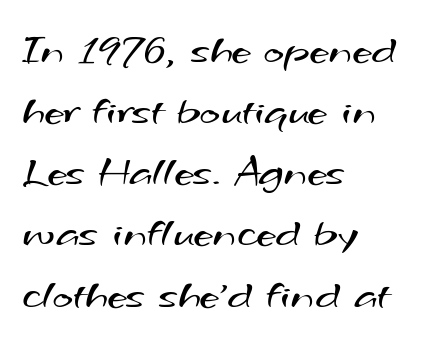
{"serif": "no", "bold": "no", "weight": "regular", "width": "wide", "stroke_contrast": "medium", "x_height": "small", "monospaced": "no", "underline": "no", "align": "left", "line_spacing": "normal", "line_spacing_ratio": 1.39, "letter_spacing": "normal", "letter_spacing_em": 0.0, "glyph_px": 44}
